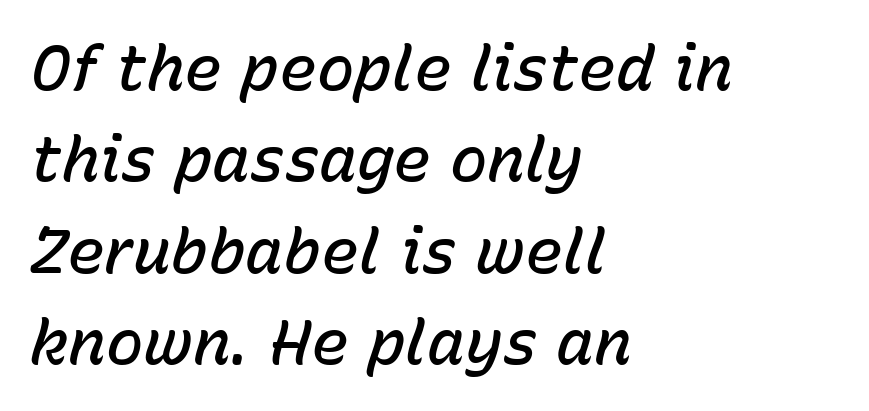
Q: Is the text bold? A: Semi-bold.
Q: Is the text italic (slanted)? A: Yes, it leans right by about 15 degrees.
Q: Is the text underlined? A: No.
Q: How is the paragraph aligned? A: Left-aligned.
Q: Is the spacing between letters normal or unusually wide? A: Normal.
Q: Is the spacing between lines tight, normal or loose? A: Normal.
Q: Width (condensed, normal, or wide)? A: Normal.
Q: Stroke contrast? A: Low.
Q: x-height? A: Medium.
Q: Monospaced? A: No.
